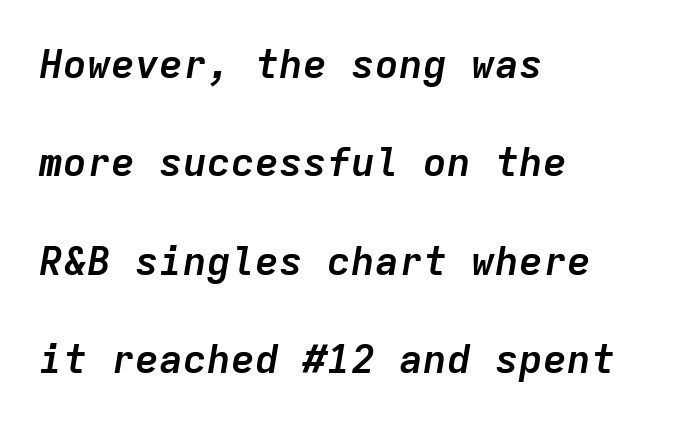
{"italic": "yes", "lean": "right", "slant_degrees": 9, "bold": "yes", "weight": "semibold", "width": "normal", "stroke_contrast": "low", "x_height": "medium", "monospaced": "yes", "underline": "no", "align": "left", "line_spacing": "loose", "line_spacing_ratio": 2.46, "letter_spacing": "normal", "letter_spacing_em": 0.0, "glyph_px": 40}
